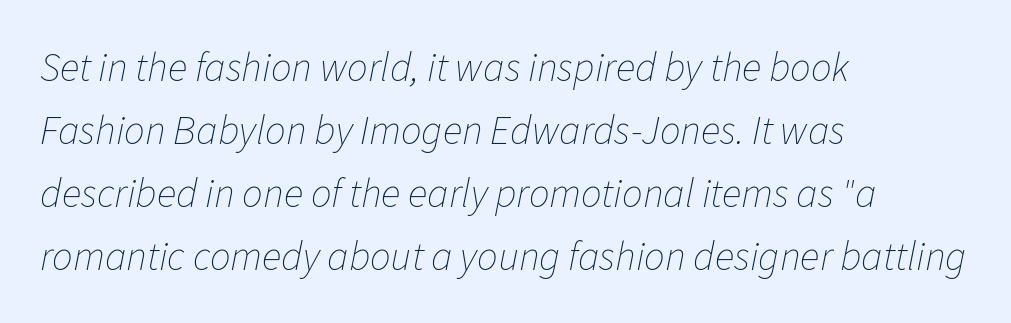
Q: Is the text bold? A: No.
Q: Is the text italic (slanted)? A: Yes, it leans right by about 11 degrees.
Q: Is the text underlined? A: No.
Q: How is the paragraph aligned? A: Left-aligned.
Q: Is the spacing between letters normal or unusually wide? A: Normal.
Q: Is the spacing between lines tight, normal or loose? A: Normal.
Q: Width (condensed, normal, or wide)? A: Normal.
Q: Stroke contrast? A: Low.
Q: x-height? A: Medium.
Q: Monospaced? A: No.
